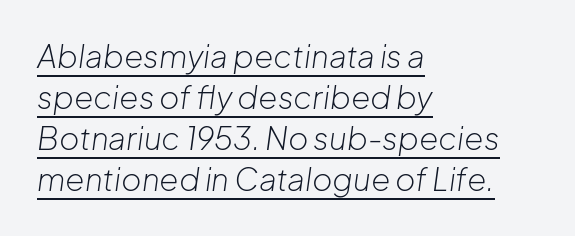
Q: Is the text bold? A: No.
Q: Is the text italic (slanted)? A: Yes, it leans right by about 8 degrees.
Q: Is the text underlined? A: Yes.
Q: How is the paragraph aligned? A: Left-aligned.
Q: Is the spacing between letters normal or unusually wide? A: Normal.
Q: Is the spacing between lines tight, normal or loose? A: Normal.
Q: Width (condensed, normal, or wide)? A: Normal.
Q: Stroke contrast? A: Low.
Q: x-height? A: Medium.
Q: Monospaced? A: No.
